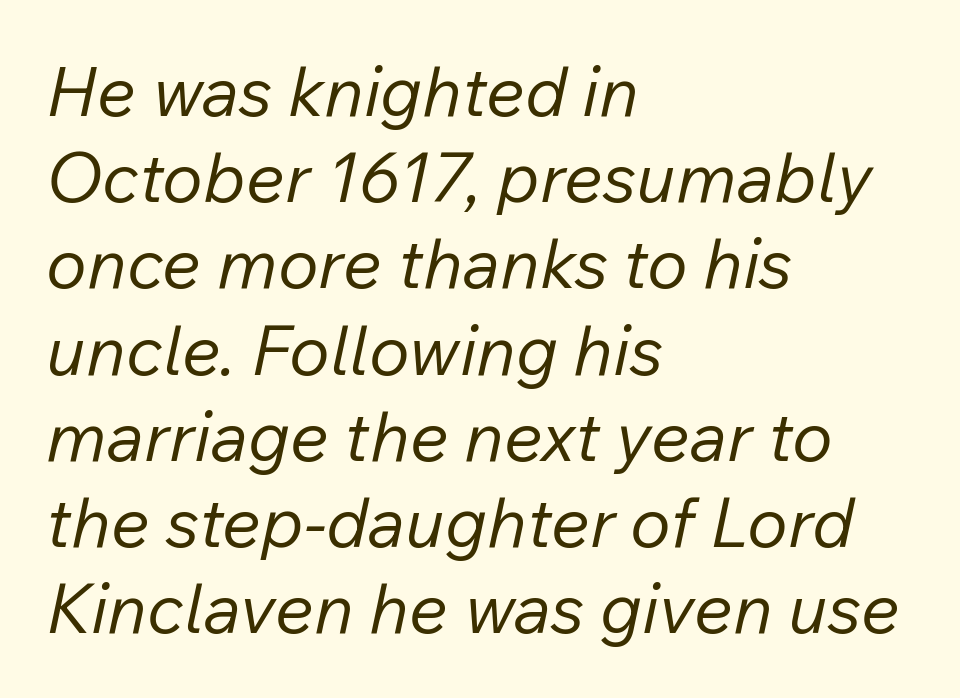
{"italic": "yes", "lean": "right", "slant_degrees": 12, "bold": "no", "weight": "regular", "width": "normal", "stroke_contrast": "low", "x_height": "medium", "monospaced": "no", "underline": "no", "align": "left", "line_spacing": "normal", "line_spacing_ratio": 1.25, "letter_spacing": "normal", "letter_spacing_em": 0.0, "glyph_px": 69}
